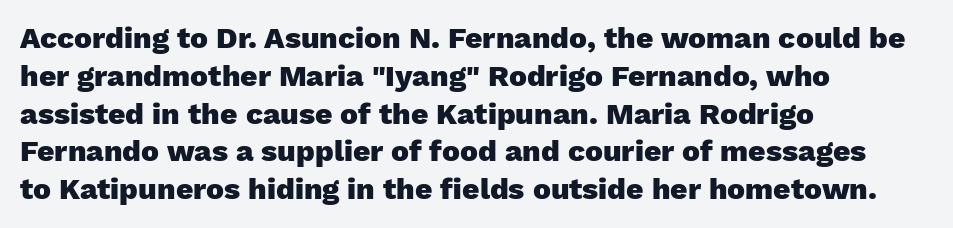
The image shows 30 px heavy sans-serif type, upright; set left-aligned, normal line spacing (1.26x), normal letter spacing, not underlined; low stroke contrast and a medium x-height.
